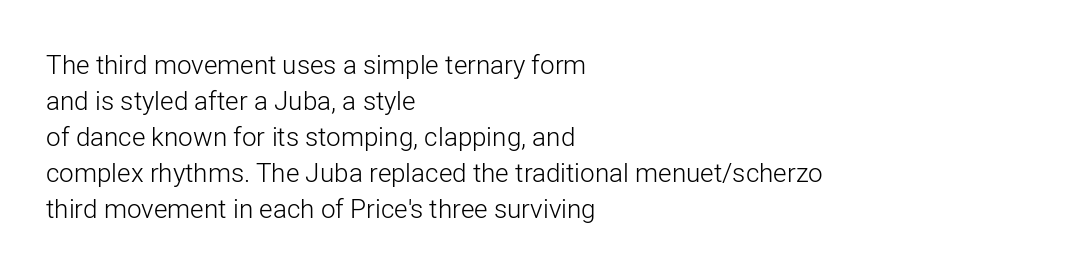
The image shows 26 px text type, upright; set left-aligned, normal line spacing (1.38x), normal letter spacing, not underlined.
